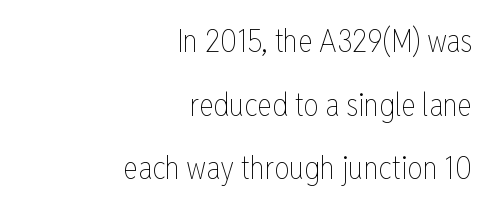
The type is set solid horizontally, with unmodified tracking. In terms of leading, this rendering errs on the spacious side. Honestly, there is no underline to notice here at all. A typesetter would call this proportional, since set widths differ per character.
